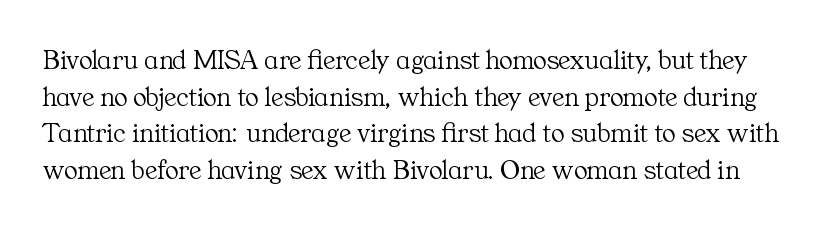
{"serif": "yes", "italic": "no", "bold": "no", "weight": "light", "width": "normal", "stroke_contrast": "medium", "x_height": "medium", "monospaced": "no", "underline": "no", "line_spacing": "normal", "line_spacing_ratio": 1.31, "letter_spacing": "normal", "letter_spacing_em": 0.0, "glyph_px": 28}
